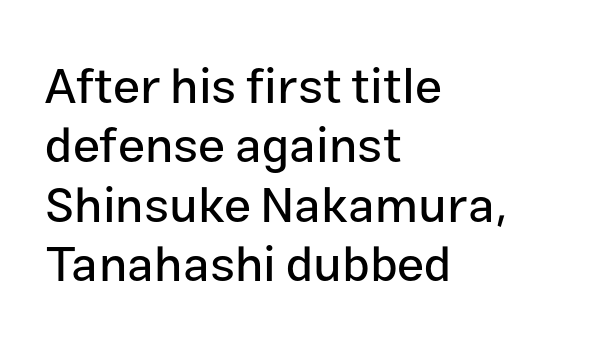
The image shows 49 px sans-serif type, upright; set left-aligned, line spacing 1.21x, normal letter spacing, not underlined; low stroke contrast and a medium x-height.
